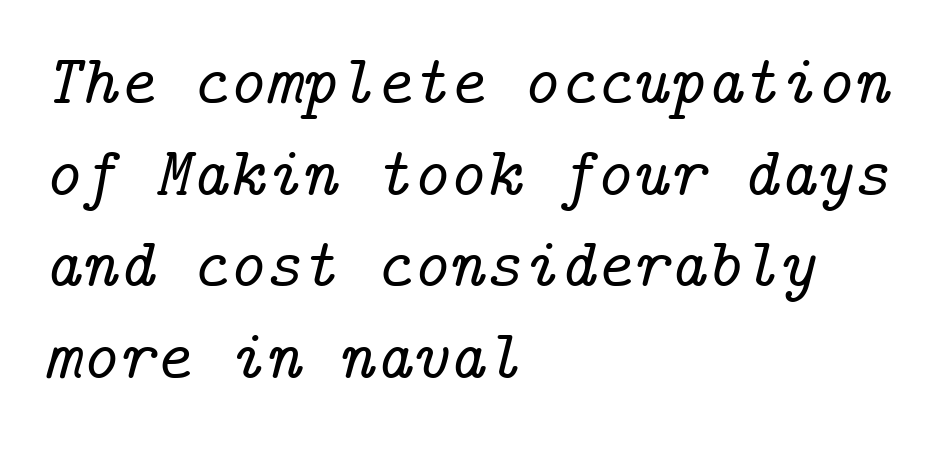
The image shows 70 px serif type, italic (leaning right); set left-aligned, normal line spacing (1.31x), normal letter spacing, not underlined; low stroke contrast and a medium x-height.
